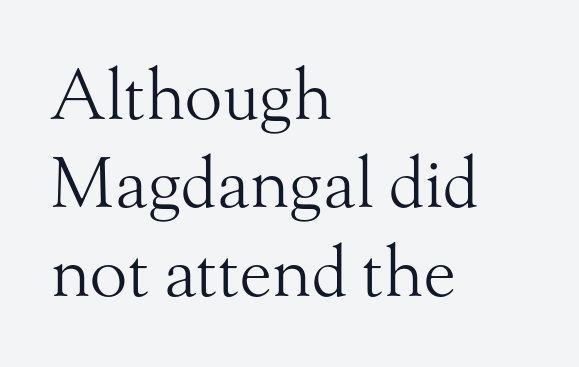
Q: Is the text bold? A: No.
Q: Is the text italic (slanted)? A: No, it is upright.
Q: Is the typeface a serif or a sans-serif typeface? A: Serif.
Q: Is the text underlined? A: No.
Q: How is the paragraph aligned? A: Left-aligned.
Q: Is the spacing between letters normal or unusually wide? A: Normal.
Q: Is the spacing between lines tight, normal or loose? A: Normal.
Q: Width (condensed, normal, or wide)? A: Normal.
Q: Stroke contrast? A: Medium.
Q: x-height? A: Small.
Q: Monospaced? A: No.
